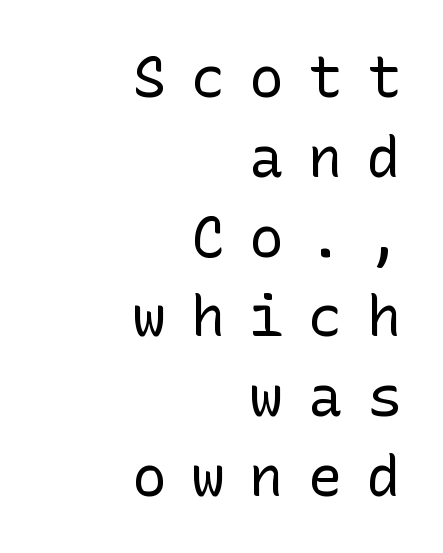
Q: Is the text bold? A: No.
Q: Is the text italic (slanted)? A: No, it is upright.
Q: Is the typeface a serif or a sans-serif typeface? A: Sans-serif.
Q: Is the text underlined? A: No.
Q: How is the paragraph aligned? A: Right-aligned.
Q: Is the spacing between letters normal or unusually wide? A: Unusually wide.
Q: Is the spacing between lines tight, normal or loose? A: Normal.
Q: Width (condensed, normal, or wide)? A: Normal.
Q: Stroke contrast? A: Low.
Q: x-height? A: Medium.
